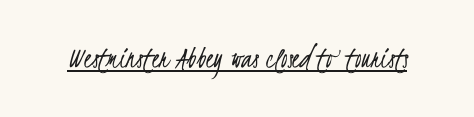
Q: Is the text bold? A: No.
Q: Is the typeface a serif or a sans-serif typeface? A: Sans-serif.
Q: Is the text underlined? A: Yes.
Q: Is the spacing between letters normal or unusually wide? A: Normal.
Q: Width (condensed, normal, or wide)? A: Condensed.
Q: Stroke contrast? A: Low.
Q: x-height? A: Small.
Q: Monospaced? A: No.
